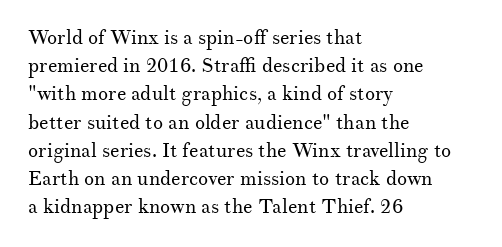
{"italic": "no", "bold": "no", "underline": "no", "align": "left", "line_spacing": "normal", "line_spacing_ratio": 1.41, "letter_spacing": "normal", "letter_spacing_em": 0.0, "glyph_px": 20}
